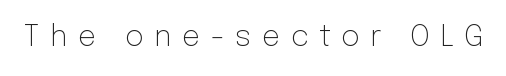
{"serif": "no", "italic": "no", "bold": "no", "weight": "light", "width": "normal", "stroke_contrast": "low", "x_height": "medium", "monospaced": "no", "underline": "no", "letter_spacing": "wide", "letter_spacing_em": 0.36, "glyph_px": 29}
